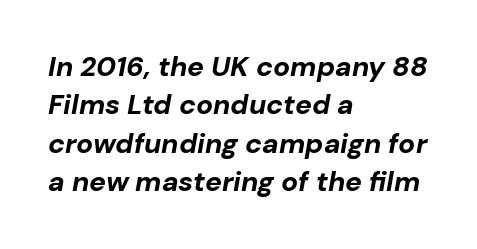
Q: Is the text bold? A: Yes.
Q: Is the text italic (slanted)? A: Yes, it leans right by about 10 degrees.
Q: Is the text underlined? A: No.
Q: How is the paragraph aligned? A: Left-aligned.
Q: Is the spacing between letters normal or unusually wide? A: Normal.
Q: Is the spacing between lines tight, normal or loose? A: Normal.
Q: Width (condensed, normal, or wide)? A: Normal.
Q: Stroke contrast? A: Low.
Q: x-height? A: Medium.
Q: Monospaced? A: No.
